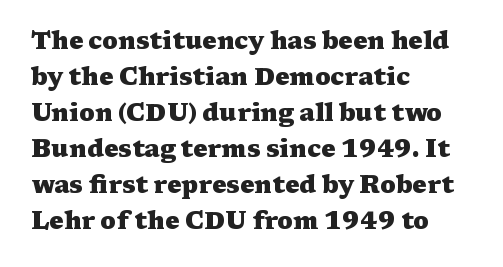
Q: Is the text bold? A: Yes.
Q: Is the text italic (slanted)? A: No, it is upright.
Q: Is the text underlined? A: No.
Q: How is the paragraph aligned? A: Left-aligned.
Q: Is the spacing between letters normal or unusually wide? A: Normal.
Q: Is the spacing between lines tight, normal or loose? A: Normal.
